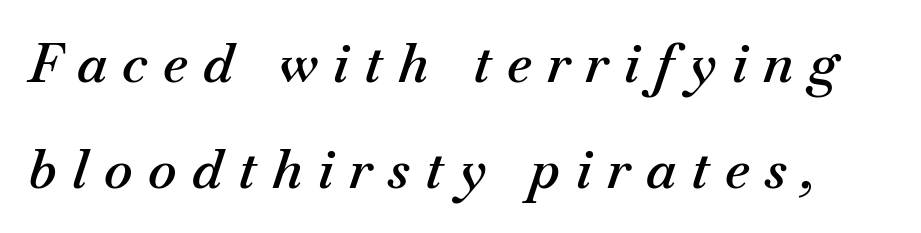
Q: Is the text bold? A: Semi-bold.
Q: Is the text italic (slanted)? A: Yes, it leans right by about 18 degrees.
Q: Is the text underlined? A: No.
Q: Is the spacing between letters normal or unusually wide? A: Unusually wide.
Q: Is the spacing between lines tight, normal or loose? A: Loose.
Q: Width (condensed, normal, or wide)? A: Normal.
Q: Stroke contrast? A: Medium.
Q: x-height? A: Small.
Q: Monospaced? A: No.
